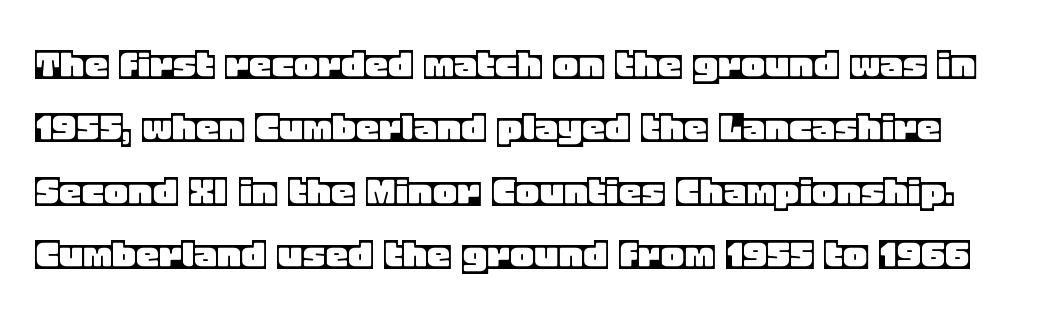
{"italic": "no", "width": "normal", "x_height": "large", "monospaced": "no", "underline": "no", "line_spacing": "normal", "line_spacing_ratio": 1.38, "letter_spacing": "normal", "letter_spacing_em": 0.0, "glyph_px": 46}
